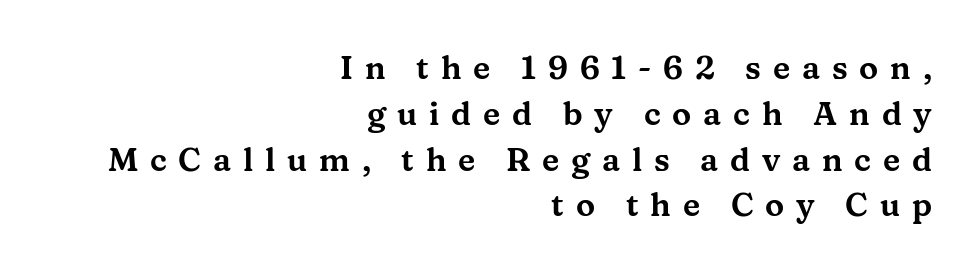
The image shows 32 px wide serif type, upright; set right-aligned, normal line spacing (1.43x), unusually wide letter spacing (+0.37 em), not underlined; medium stroke contrast and a medium x-height.
